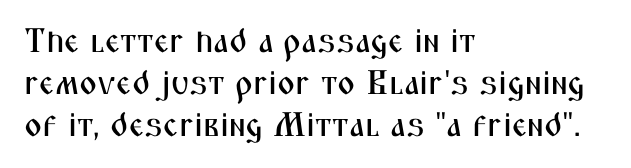
{"serif": "no", "italic": "no", "width": "condensed", "stroke_contrast": "medium", "x_height": "medium", "monospaced": "no", "underline": "no", "align": "left", "line_spacing_ratio": 1.24, "letter_spacing": "normal", "letter_spacing_em": 0.0, "glyph_px": 34}
